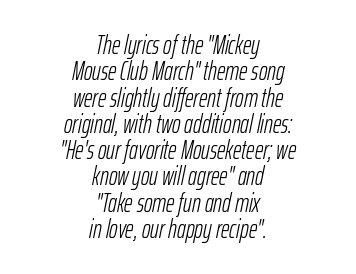
Leading is clearly below the norm, producing a dense column. Each row of text sits above clean, open space. Which margin do the lines hug? Neither — every line sits in the middle. What stands out about the letter spacing? Nothing — it is the standard amount. Caption: face not bold, strokes unweighted. There's an unmistakable incline to the writing here.
